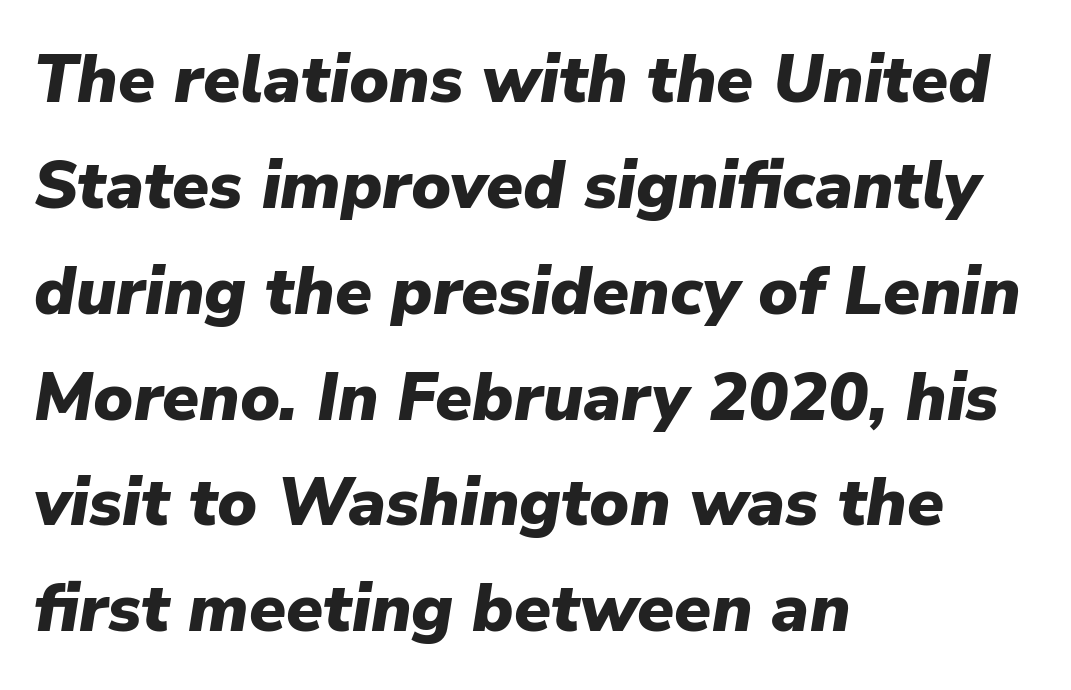
Q: Is the text bold? A: Yes.
Q: Is the text italic (slanted)? A: Yes, it leans right by about 9 degrees.
Q: Is the text underlined? A: No.
Q: How is the paragraph aligned? A: Left-aligned.
Q: Is the spacing between letters normal or unusually wide? A: Normal.
Q: Is the spacing between lines tight, normal or loose? A: Normal.
Q: Width (condensed, normal, or wide)? A: Normal.
Q: Stroke contrast? A: Low.
Q: x-height? A: Medium.
Q: Monospaced? A: No.
